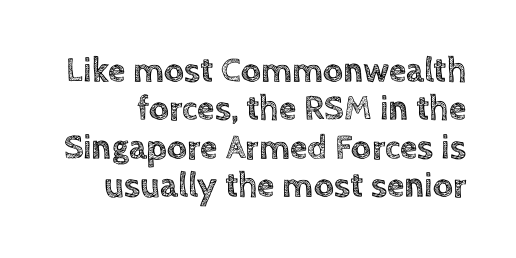
{"italic": "no", "width": "normal", "x_height": "large", "monospaced": "no", "underline": "no", "line_spacing": "tight", "line_spacing_ratio": 1.1, "letter_spacing": "normal", "letter_spacing_em": 0.0, "glyph_px": 35}
